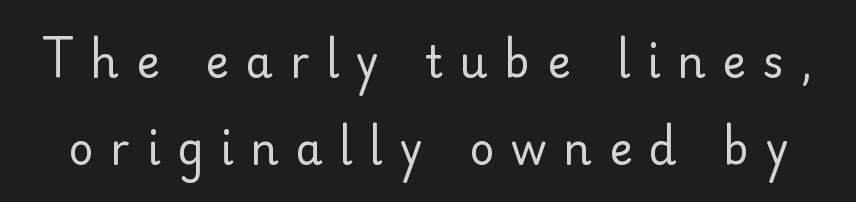
{"serif": "no", "italic": "no", "bold": "no", "weight": "regular", "width": "normal", "stroke_contrast": "low", "x_height": "small", "monospaced": "no", "underline": "no", "line_spacing": "loose", "line_spacing_ratio": 1.98, "letter_spacing": "wide", "letter_spacing_em": 0.38, "glyph_px": 44}
